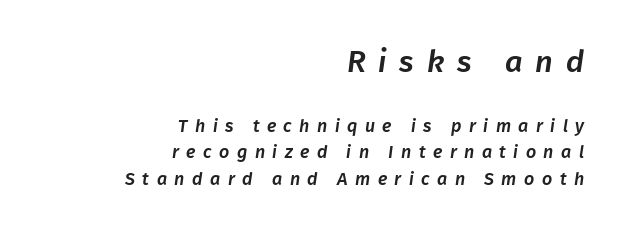
The image shows 31 px sans-serif type; set right-aligned, normal line spacing (1.46x), unusually wide letter spacing (+0.41 em), not underlined; the first (top) block is 1.72x larger; low stroke contrast and a medium x-height.
